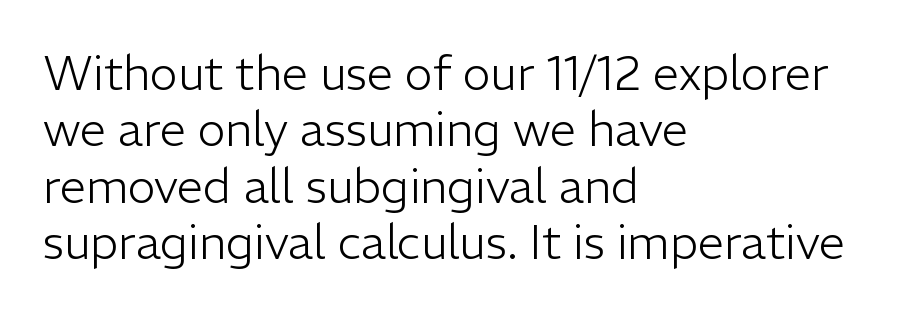
{"serif": "no", "italic": "no", "bold": "no", "weight": "light", "width": "normal", "stroke_contrast": "low", "x_height": "medium", "monospaced": "no", "underline": "no", "align": "left", "line_spacing_ratio": 1.2, "letter_spacing": "normal", "letter_spacing_em": 0.0, "glyph_px": 47}
